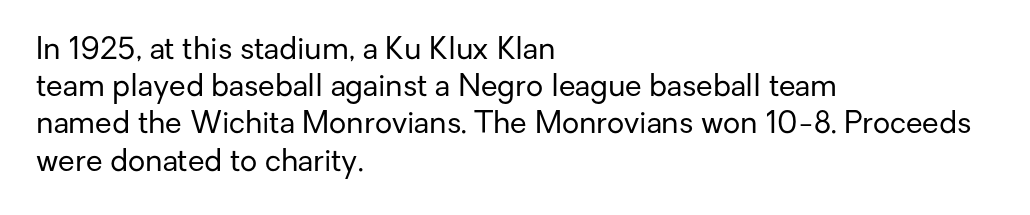
Caption: multi-line text, flush left, ragged right. Descenders are the only things crossing below the line. Posture: vertical. The strokes carry an ordinary text weight at most.
